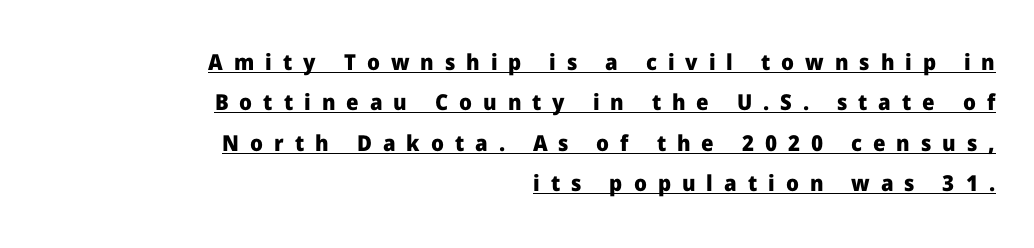
Q: Is the text bold? A: Yes.
Q: Is the text italic (slanted)? A: No, it is upright.
Q: Is the text underlined? A: Yes.
Q: How is the paragraph aligned? A: Right-aligned.
Q: Is the spacing between letters normal or unusually wide? A: Unusually wide.
